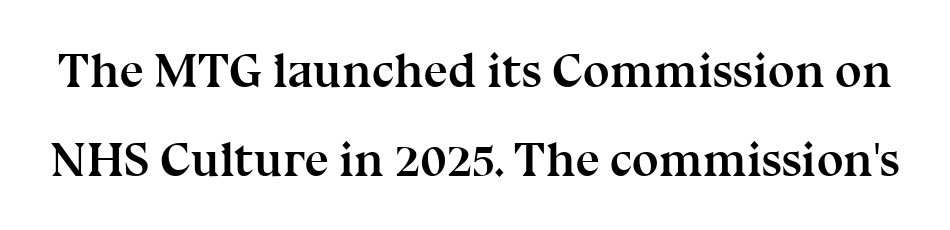
The image shows 48 px semibold serif type, upright; set line spacing 1.85x, normal letter spacing, not underlined; medium stroke contrast and a medium x-height.
